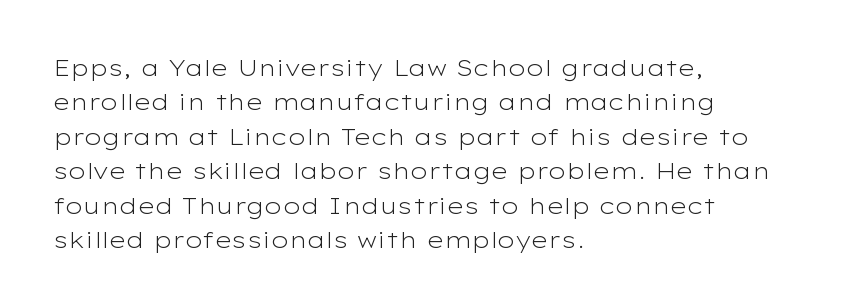
The image shows 23 px text type, upright; set left-aligned, normal line spacing (1.5x), normal letter spacing, not underlined.
